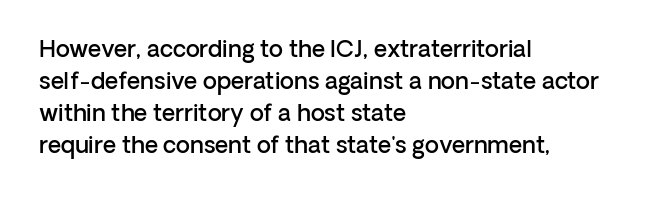
Compared with an ordinary text face, these strokes are moderately heavier — a semibold. Unlike italic type, these characters show no tilt at all. The leading is moderate, giving the passage an even texture. No extra tracking has been applied to these lines.
